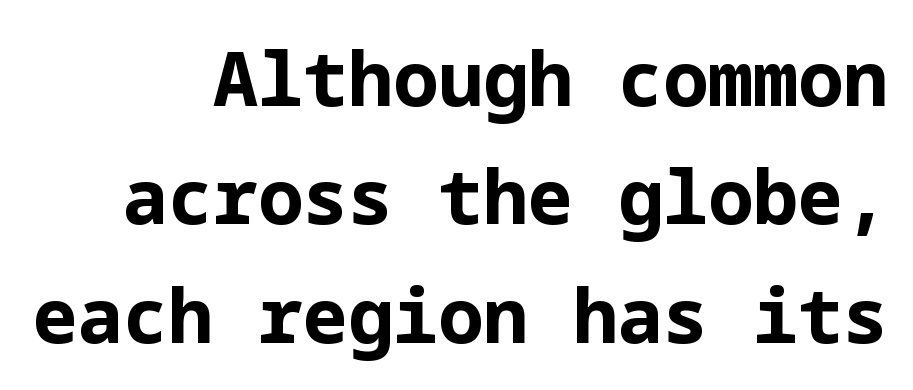
The passage shown is typeset with a sans-serif family. The characters look thick and weighty, a clear bold. Underlining? Definitely not there. These lines were composed using upright roman letters. The rendering uses a moderate line-height, typical for paragraphs.
